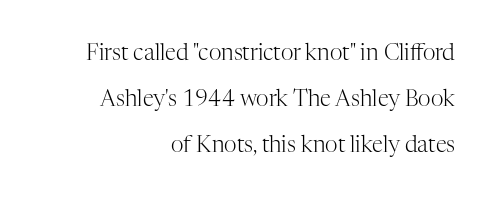
The image shows 22 px text type, upright; set right-aligned, loose line spacing (2.09x), normal letter spacing, not underlined.
